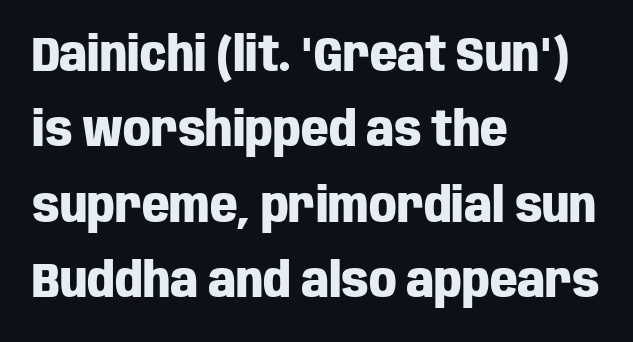
The setting favours the left margin, as ordinary paragraphs usually do. The glyphs are unaccompanied by any horizontal stroke below them. The line-height multiplier appears to be the usual default. The passage shown is typed in a proportional face where columns would drift.
